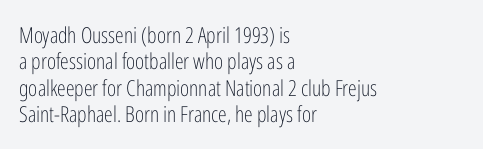
Q: Is the text bold? A: No.
Q: Is the text italic (slanted)? A: No, it is upright.
Q: Is the text underlined? A: No.
Q: How is the paragraph aligned? A: Left-aligned.
Q: Is the spacing between letters normal or unusually wide? A: Normal.
